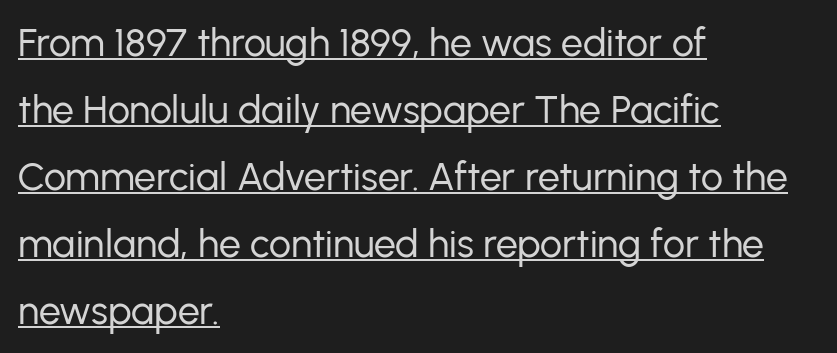
Q: Is the text bold? A: No.
Q: Is the text italic (slanted)? A: No, it is upright.
Q: Is the typeface a serif or a sans-serif typeface? A: Sans-serif.
Q: Is the text underlined? A: Yes.
Q: How is the paragraph aligned? A: Left-aligned.
Q: Is the spacing between letters normal or unusually wide? A: Normal.
Q: Width (condensed, normal, or wide)? A: Normal.
Q: Stroke contrast? A: Low.
Q: x-height? A: Medium.
Q: Monospaced? A: No.
